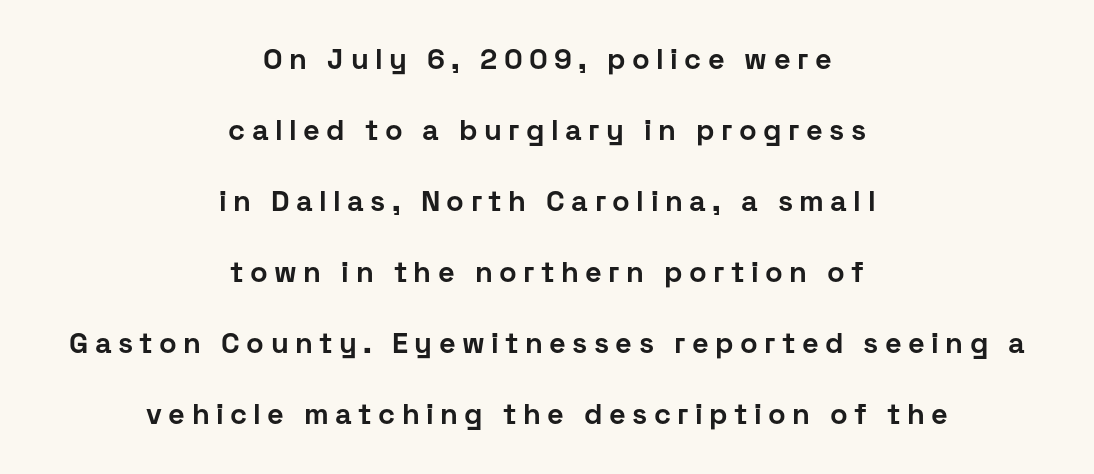
Horizontal alignment here is central, giving a formal, balanced look. Vertically, the passage feels expansive, rows floating well apart. These lines were composed using upright roman letters. This rendering employs a face without finishing strokes, i.e., a sans-serif.
